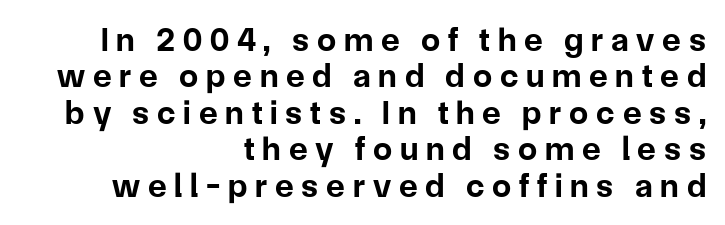
The image shows 34 px bold sans-serif type, upright; set right-aligned, tight line spacing (1.07x), unusually wide letter spacing (+0.23 em), not underlined; low stroke contrast and a medium x-height.
